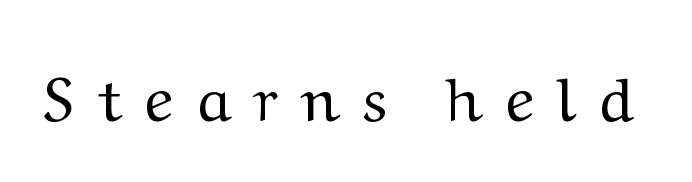
The image shows 62 px regular-weight serif type, upright; set unusually wide letter spacing (+0.41 em), not underlined; medium stroke contrast and a medium x-height.
